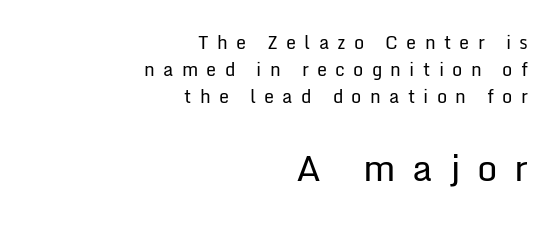
Q: Is the text bold? A: No.
Q: Is the text italic (slanted)? A: No, it is upright.
Q: Is the typeface a serif or a sans-serif typeface? A: Sans-serif.
Q: Is the text underlined? A: No.
Q: How is the paragraph aligned? A: Right-aligned.
Q: Is the spacing between letters normal or unusually wide? A: Unusually wide.
Q: Is the spacing between lines tight, normal or loose? A: Normal.
Q: Which block of text is set in a larger size, the first (top) or the second (bottom)? A: The second (bottom) one.
Q: Width (condensed, normal, or wide)? A: Normal.
Q: Stroke contrast? A: Low.
Q: x-height? A: Medium.
Q: Monospaced? A: No.
